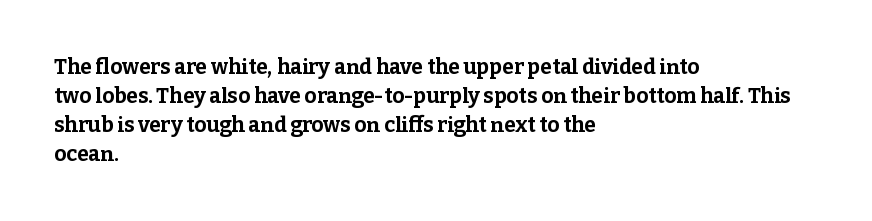
Q: Is the text bold? A: Yes.
Q: Is the text italic (slanted)? A: No, it is upright.
Q: Is the text underlined? A: No.
Q: How is the paragraph aligned? A: Left-aligned.
Q: Is the spacing between letters normal or unusually wide? A: Normal.
Q: Is the spacing between lines tight, normal or loose? A: Normal.
